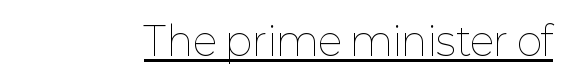
What decoration does the sample have? An underline. The rendering keeps characters at their native spacing. The characters are drawn with everyday or finer stroke widths. These lines are rendered in a variable-pitch font. This sample uses an upright cut, with every glyph sitting square on the baseline.
